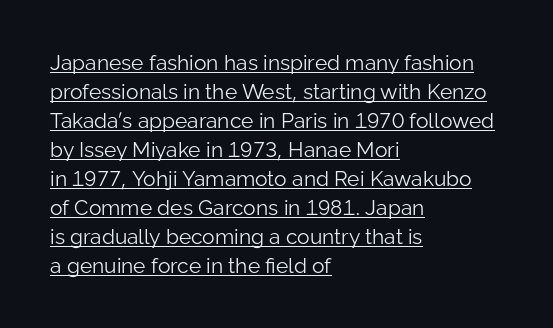
Q: Is the text bold? A: No.
Q: Is the text italic (slanted)? A: No, it is upright.
Q: Is the text underlined? A: Yes.
Q: How is the paragraph aligned? A: Left-aligned.
Q: Is the spacing between letters normal or unusually wide? A: Normal.
Q: Is the spacing between lines tight, normal or loose? A: Normal.
